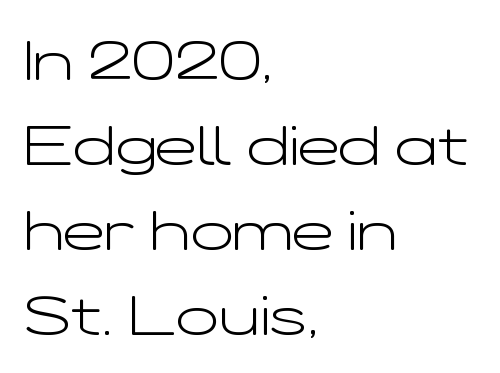
{"serif": "no", "italic": "no", "bold": "no", "weight": "light", "width": "wide", "stroke_contrast": "low", "x_height": "medium", "monospaced": "no", "underline": "no", "align": "left", "line_spacing": "normal", "line_spacing_ratio": 1.52, "letter_spacing": "normal", "letter_spacing_em": 0.0, "glyph_px": 56}
